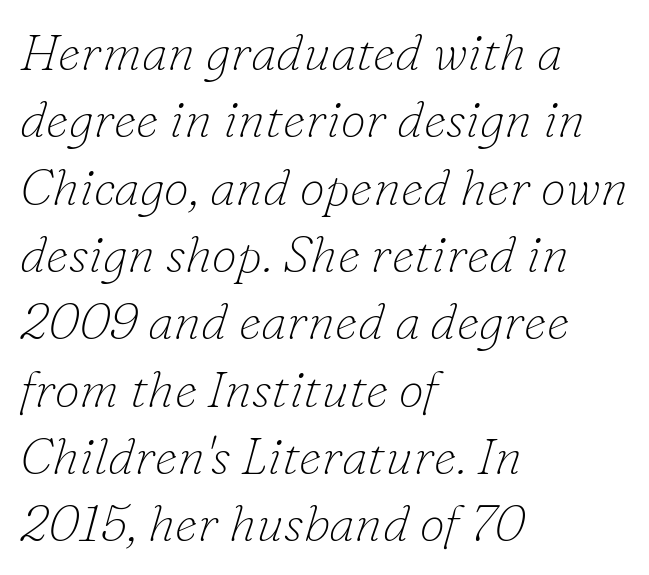
Q: Is the text bold? A: No.
Q: Is the text italic (slanted)? A: Yes, it leans right by about 16 degrees.
Q: Is the typeface a serif or a sans-serif typeface? A: Serif.
Q: Is the text underlined? A: No.
Q: How is the paragraph aligned? A: Left-aligned.
Q: Is the spacing between letters normal or unusually wide? A: Normal.
Q: Is the spacing between lines tight, normal or loose? A: Normal.
Q: Width (condensed, normal, or wide)? A: Normal.
Q: Stroke contrast? A: Low.
Q: x-height? A: Small.
Q: Monospaced? A: No.
